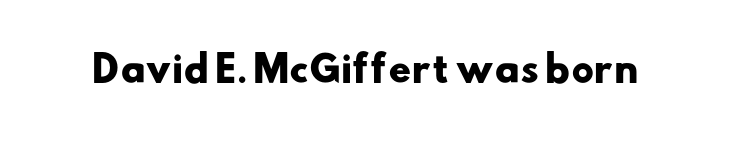
Q: Is the text bold? A: Yes.
Q: Is the typeface a serif or a sans-serif typeface? A: Sans-serif.
Q: Is the text underlined? A: No.
Q: Is the spacing between letters normal or unusually wide? A: Normal.
Q: Width (condensed, normal, or wide)? A: Wide.
Q: Stroke contrast? A: Low.
Q: x-height? A: Small.
Q: Monospaced? A: No.
